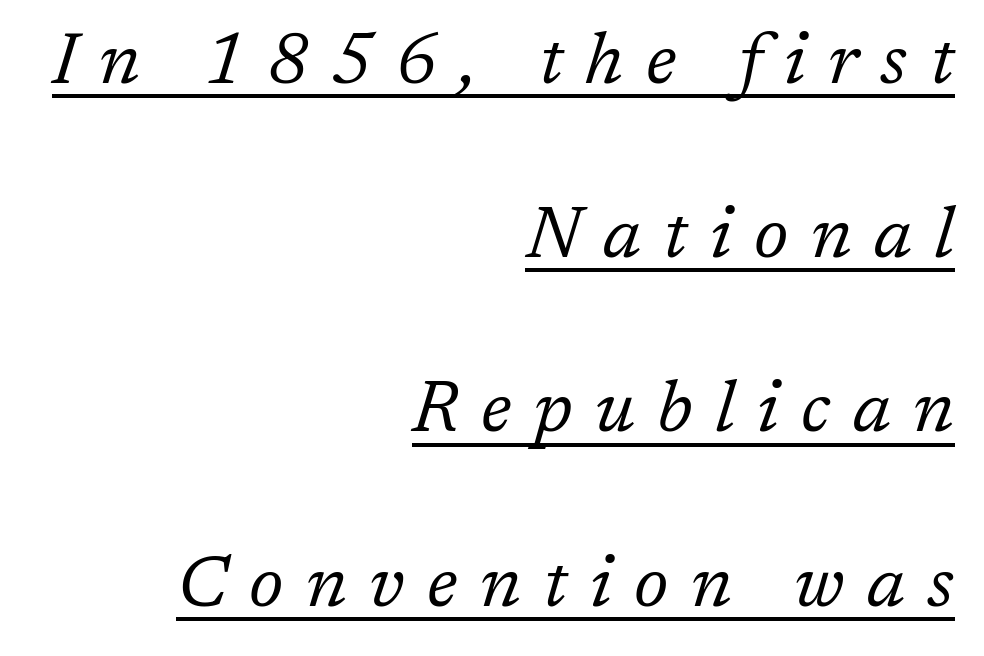
Q: Is the text bold? A: No.
Q: Is the text italic (slanted)? A: Yes, it leans right by about 17 degrees.
Q: Is the typeface a serif or a sans-serif typeface? A: Serif.
Q: Is the text underlined? A: Yes.
Q: How is the paragraph aligned? A: Right-aligned.
Q: Is the spacing between letters normal or unusually wide? A: Unusually wide.
Q: Is the spacing between lines tight, normal or loose? A: Loose.
Q: Width (condensed, normal, or wide)? A: Normal.
Q: Stroke contrast? A: Low.
Q: x-height? A: Medium.
Q: Monospaced? A: No.
